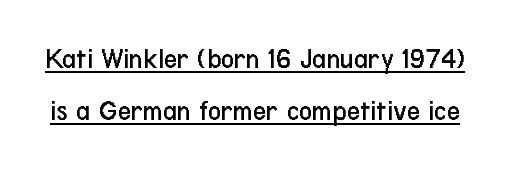
The image shows 29 px regular-weight, condensed sans-serif type, upright; set line spacing 1.81x, normal letter spacing, underlined; low stroke contrast and a medium x-height.
